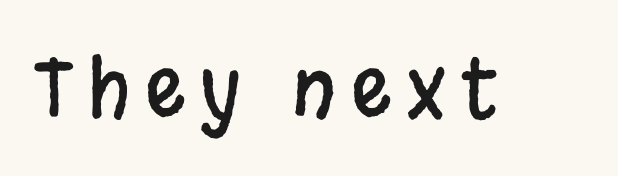
Q: Is the text italic (slanted)? A: No, it is upright.
Q: Is the typeface a serif or a sans-serif typeface? A: Sans-serif.
Q: Is the text underlined? A: No.
Q: Width (condensed, normal, or wide)? A: Condensed.
Q: Stroke contrast? A: Low.
Q: x-height? A: Large.
Q: Monospaced? A: No.
